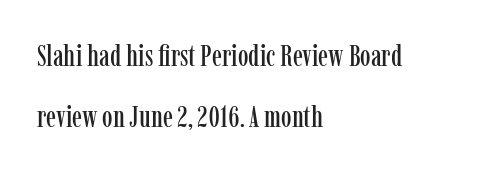
Q: Is the text italic (slanted)? A: No, it is upright.
Q: Is the typeface a serif or a sans-serif typeface? A: Serif.
Q: Is the text underlined? A: No.
Q: How is the paragraph aligned? A: Left-aligned.
Q: Is the spacing between letters normal or unusually wide? A: Normal.
Q: Is the spacing between lines tight, normal or loose? A: Loose.
Q: Width (condensed, normal, or wide)? A: Condensed.
Q: Stroke contrast? A: Low.
Q: x-height? A: Medium.
Q: Monospaced? A: No.
